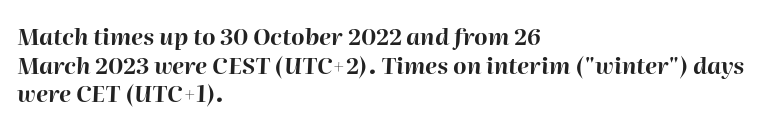
{"italic": "yes", "lean": "right", "slant_degrees": 2, "bold": "yes", "underline": "no", "align": "left", "line_spacing_ratio": 1.24, "letter_spacing": "normal", "letter_spacing_em": 0.0, "glyph_px": 23}
